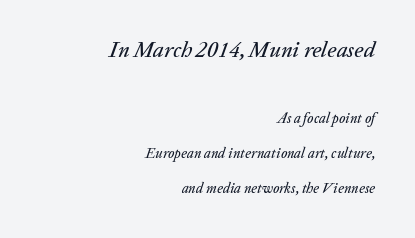
{"italic": "yes", "lean": "right", "slant_degrees": 20, "underline": "no", "align": "right", "line_spacing": "loose", "line_spacing_ratio": 2.49, "letter_spacing": "normal", "letter_spacing_em": 0.0, "larger_block": "first", "size_ratio": 1.57, "glyph_px": 22}
